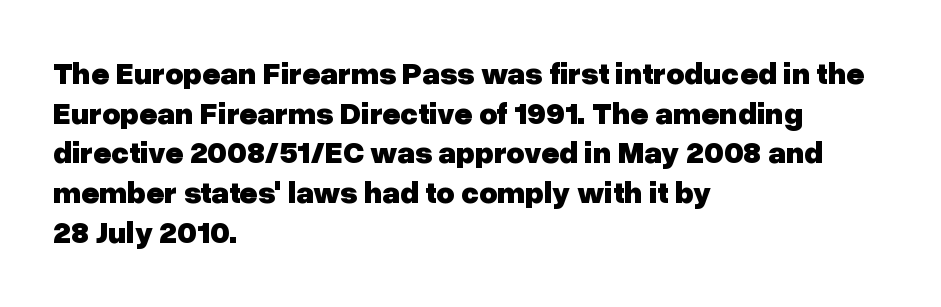
The image shows 31 px heavy sans-serif type, upright; set left-aligned, normal line spacing (1.28x), normal letter spacing, not underlined; low stroke contrast and a medium x-height.
